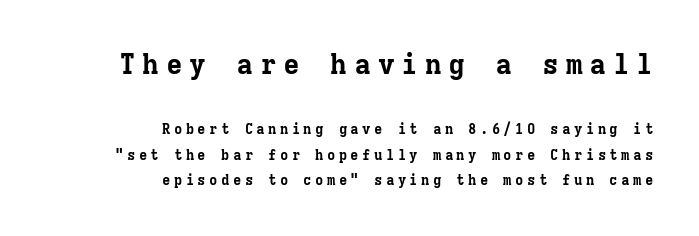
{"serif": "yes", "italic": "no", "bold": "yes", "weight": "bold", "width": "normal", "stroke_contrast": "low", "x_height": "medium", "monospaced": "yes", "underline": "no", "align": "right", "line_spacing_ratio": 1.84, "letter_spacing": "wide", "letter_spacing_em": 0.24, "larger_block": "first", "size_ratio": 2.0, "glyph_px": 28}
